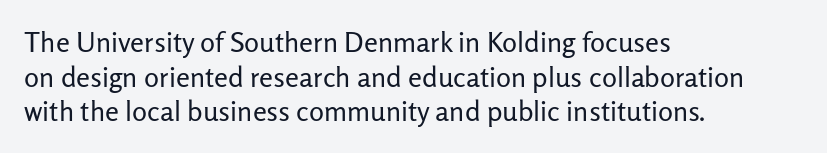
Weight: in the light-to-regular range. The designer went with a sans here, leaving each stem footless. Descenders are the only things crossing below the line. Line starts are locked; line ends wander.
